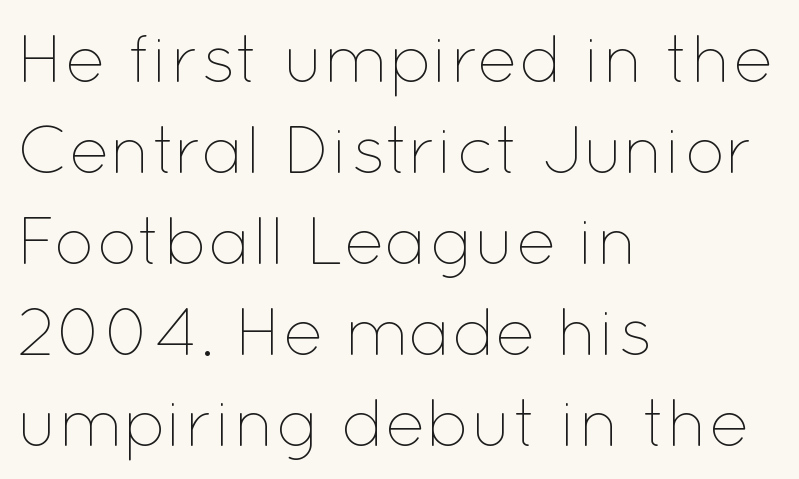
Q: Is the text bold? A: No.
Q: Is the text italic (slanted)? A: No, it is upright.
Q: Is the text underlined? A: No.
Q: How is the paragraph aligned? A: Left-aligned.
Q: Is the spacing between letters normal or unusually wide? A: Normal.
Q: Is the spacing between lines tight, normal or loose? A: Normal.
Q: Width (condensed, normal, or wide)? A: Normal.
Q: Stroke contrast? A: Low.
Q: x-height? A: Medium.
Q: Monospaced? A: No.
